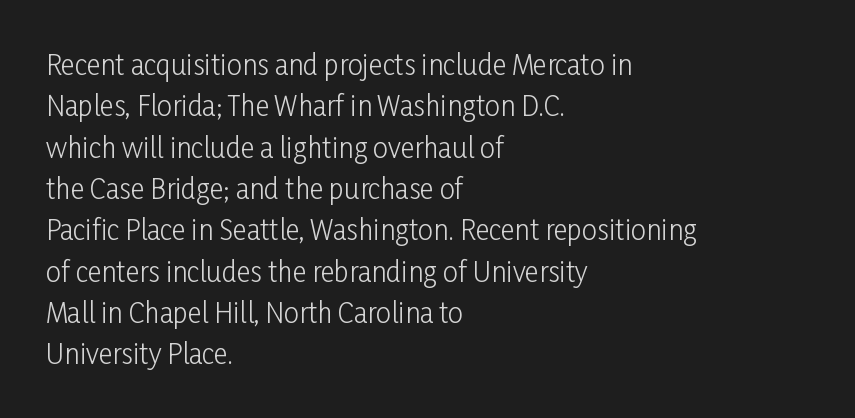
The image shows 27 px text type, upright; set left-aligned, normal line spacing (1.53x), normal letter spacing, not underlined.
